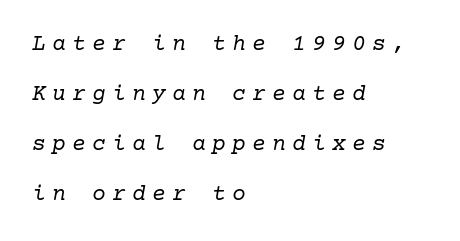
Has an underline been added? It has not. The lines are spread far apart with generous leading. The letters are spread apart with noticeably loose tracking. The passage shown is not bold in any degree. In CSS terms this would be text-align: left.
